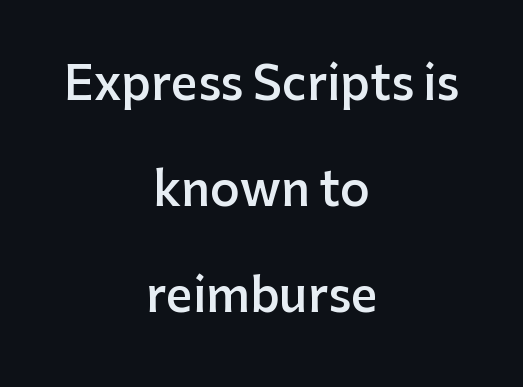
{"serif": "no", "italic": "no", "bold": "semi", "weight": "semibold", "width": "normal", "stroke_contrast": "low", "x_height": "medium", "monospaced": "no", "underline": "no", "align": "center", "line_spacing": "loose", "line_spacing_ratio": 2.3, "letter_spacing": "normal", "letter_spacing_em": 0.0, "glyph_px": 46}
